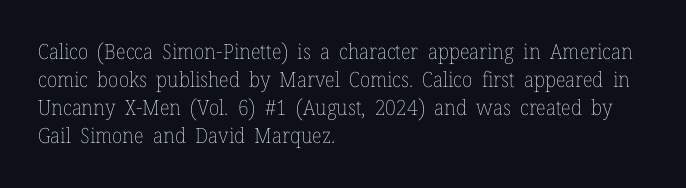
The paragraph has a hard left edge and a soft right edge. Rows of type keep a routine distance in the vertical direction. The letters sit at their default tracking, neither squeezed nor spread. Posture: vertical.
